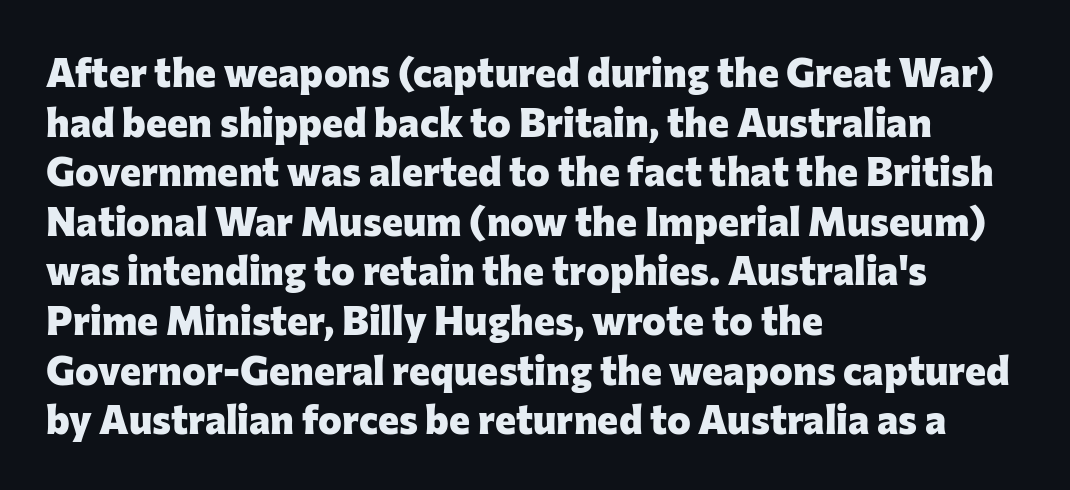
The image shows 40 px heavy sans-serif type, upright; set left-aligned, line spacing 1.24x, normal letter spacing, not underlined; low stroke contrast and a medium x-height.
